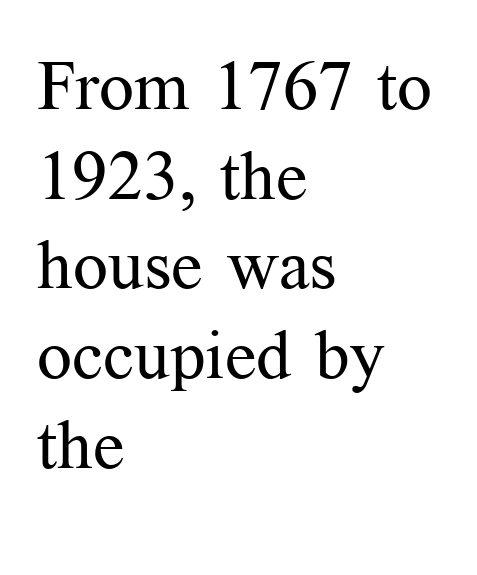
Proportional: the letters do not fall into vertical columns. Regular leading. If you drew a line through each stem, it would be perfectly vertical. Tracking value appears to be zero — textbook default spacing.
